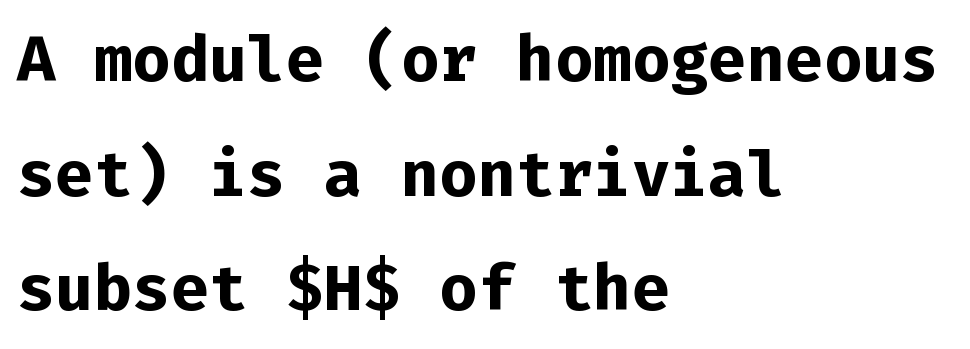
Q: Is the text bold? A: Yes.
Q: Is the text italic (slanted)? A: No, it is upright.
Q: Is the typeface a serif or a sans-serif typeface? A: Sans-serif.
Q: Is the text underlined? A: No.
Q: How is the paragraph aligned? A: Left-aligned.
Q: Is the spacing between letters normal or unusually wide? A: Normal.
Q: Width (condensed, normal, or wide)? A: Normal.
Q: Stroke contrast? A: Low.
Q: x-height? A: Medium.
Q: Monospaced? A: Yes.
